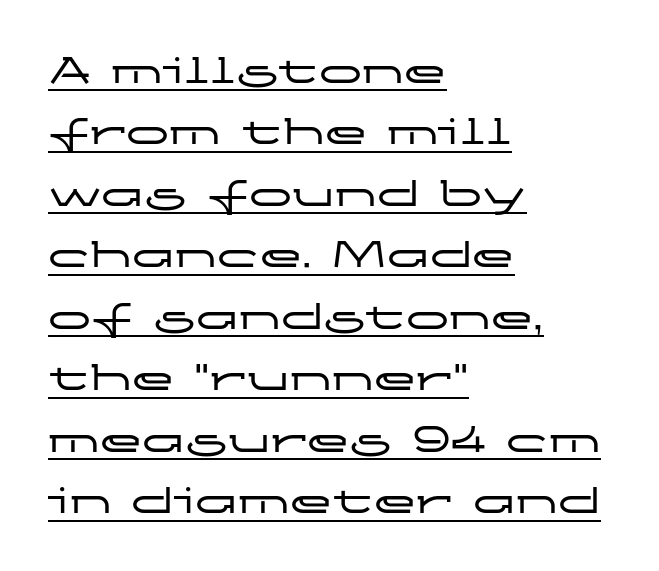
{"serif": "no", "italic": "no", "width": "wide", "stroke_contrast": "low", "x_height": "medium", "monospaced": "no", "underline": "yes", "align": "left", "line_spacing": "normal", "line_spacing_ratio": 1.43, "letter_spacing": "normal", "letter_spacing_em": 0.0, "glyph_px": 43}
